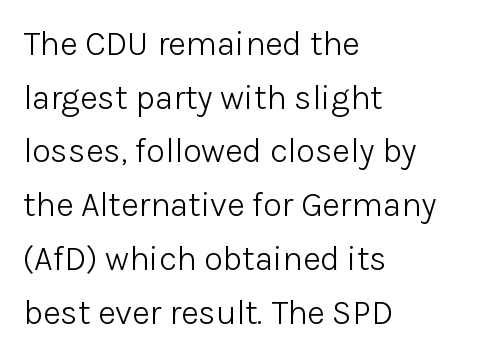
{"serif": "no", "italic": "no", "bold": "no", "weight": "light", "width": "normal", "stroke_contrast": "low", "x_height": "medium", "monospaced": "no", "underline": "no", "align": "left", "line_spacing": "normal", "line_spacing_ratio": 1.58, "letter_spacing": "normal", "letter_spacing_em": 0.0, "glyph_px": 34}
